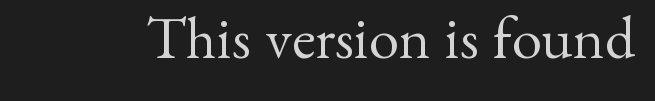
The image shows 60 px regular-weight serif type, upright; set normal letter spacing, not underlined; medium stroke contrast and a small x-height.
